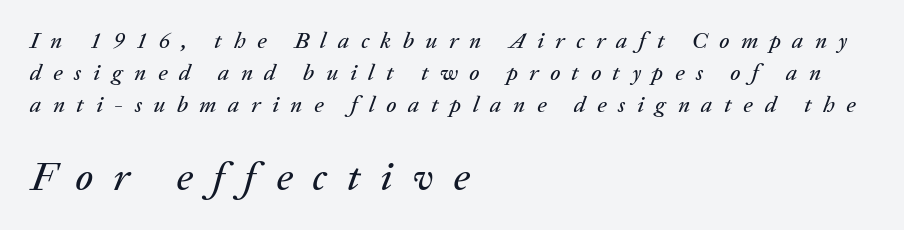
The image shows 40 px text type, italic (leaning right); set left-aligned, normal line spacing (1.4x), unusually wide letter spacing (+0.5 em), not underlined; the second (bottom) block is 1.74x larger; low stroke contrast and a medium x-height.
